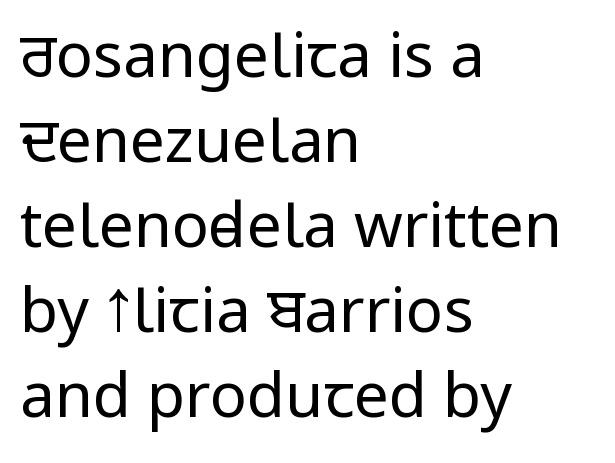
Italic: no, the glyphs are upright roman. This is sans-serif lettering, the kind often seen on screens and signage. Standard letterfit; no display-style spreading of the glyphs. Is the block centered? No — it sits flush against the left margin.
